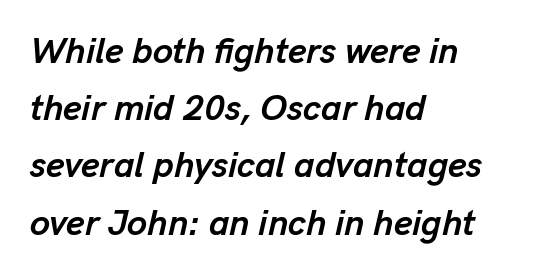
{"italic": "yes", "lean": "right", "slant_degrees": 13, "bold": "yes", "weight": "semibold", "width": "normal", "stroke_contrast": "low", "x_height": "medium", "monospaced": "no", "underline": "no", "align": "left", "line_spacing": "normal", "line_spacing_ratio": 1.59, "letter_spacing": "normal", "letter_spacing_em": 0.0, "glyph_px": 36}
